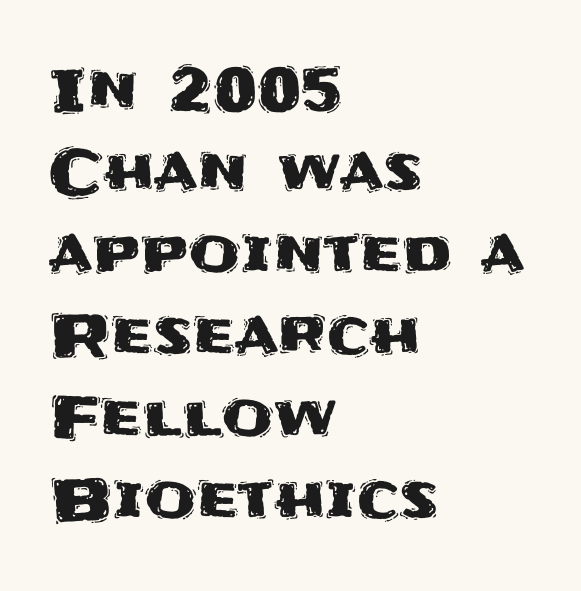
Q: Is the text italic (slanted)? A: No, it is upright.
Q: Is the typeface a serif or a sans-serif typeface? A: Sans-serif.
Q: Is the text underlined? A: No.
Q: How is the paragraph aligned? A: Left-aligned.
Q: Is the spacing between letters normal or unusually wide? A: Normal.
Q: Is the spacing between lines tight, normal or loose? A: Normal.
Q: Width (condensed, normal, or wide)? A: Normal.
Q: Stroke contrast? A: Medium.
Q: x-height? A: Large.
Q: Monospaced? A: No.
